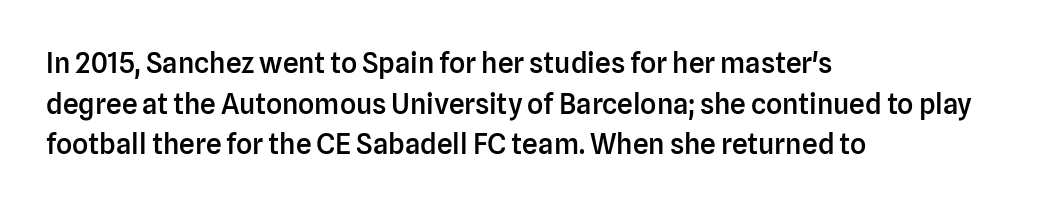
The image shows 28 px semibold sans-serif type, upright; set left-aligned, normal line spacing (1.45x), normal letter spacing, not underlined; low stroke contrast and a medium x-height.
